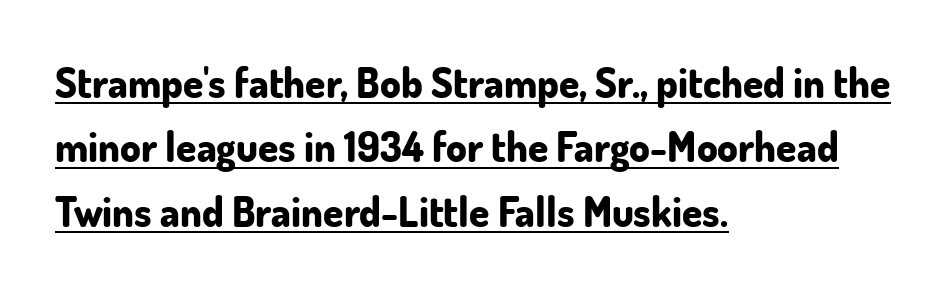
Q: Is the text bold? A: Yes.
Q: Is the text italic (slanted)? A: No, it is upright.
Q: Is the typeface a serif or a sans-serif typeface? A: Sans-serif.
Q: Is the text underlined? A: Yes.
Q: How is the paragraph aligned? A: Left-aligned.
Q: Is the spacing between letters normal or unusually wide? A: Normal.
Q: Is the spacing between lines tight, normal or loose? A: Normal.
Q: Width (condensed, normal, or wide)? A: Normal.
Q: Stroke contrast? A: Low.
Q: x-height? A: Small.
Q: Monospaced? A: No.
